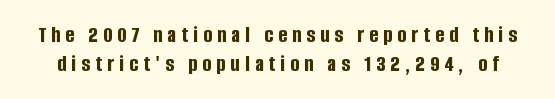
The image shows 23 px bold type, upright; set normal line spacing (1.26x), unusually wide letter spacing (+0.23 em), not underlined.
